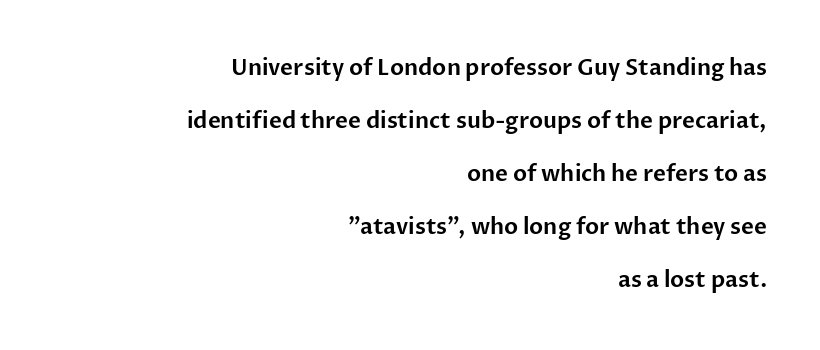
The image shows 22 px text type, upright; set right-aligned, loose line spacing (2.41x), normal letter spacing, not underlined.
